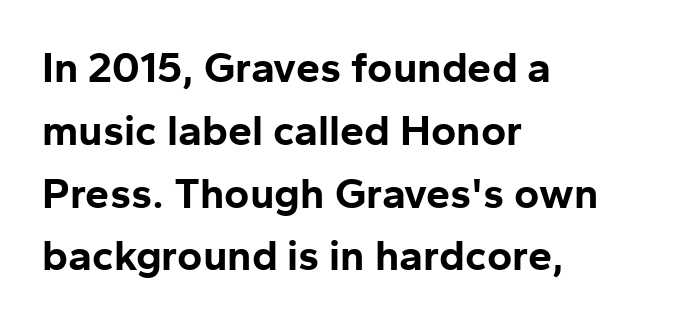
{"serif": "no", "italic": "no", "bold": "yes", "weight": "bold", "width": "normal", "stroke_contrast": "low", "x_height": "medium", "monospaced": "no", "underline": "no", "align": "left", "line_spacing": "normal", "line_spacing_ratio": 1.46, "letter_spacing": "normal", "letter_spacing_em": 0.0, "glyph_px": 43}
